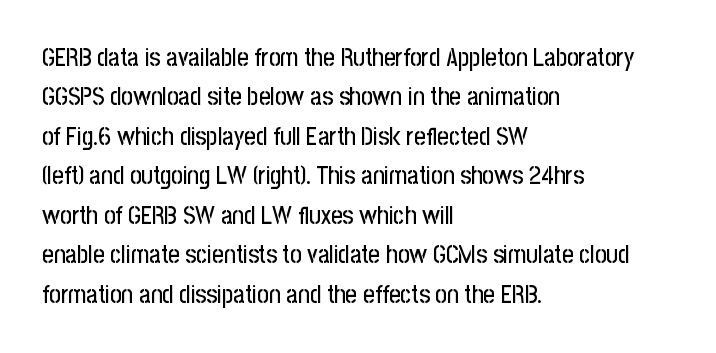
Q: Is the text italic (slanted)? A: No, it is upright.
Q: Is the text underlined? A: No.
Q: How is the paragraph aligned? A: Left-aligned.
Q: Is the spacing between letters normal or unusually wide? A: Normal.
Q: Is the spacing between lines tight, normal or loose? A: Normal.
